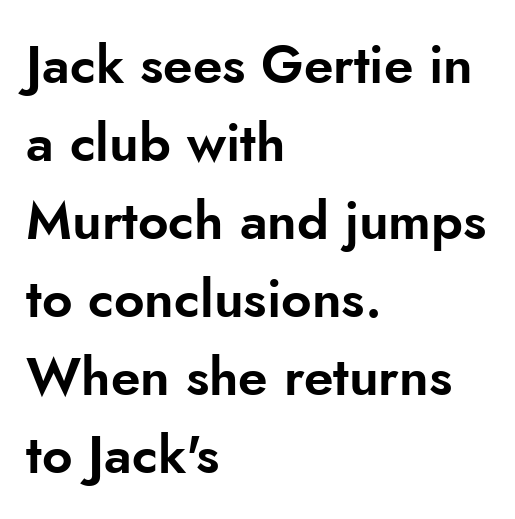
Q: Is the text italic (slanted)? A: No, it is upright.
Q: Is the typeface a serif or a sans-serif typeface? A: Sans-serif.
Q: Is the text underlined? A: No.
Q: How is the paragraph aligned? A: Left-aligned.
Q: Is the spacing between letters normal or unusually wide? A: Normal.
Q: Is the spacing between lines tight, normal or loose? A: Normal.
Q: Width (condensed, normal, or wide)? A: Normal.
Q: Stroke contrast? A: Low.
Q: x-height? A: Small.
Q: Monospaced? A: No.
